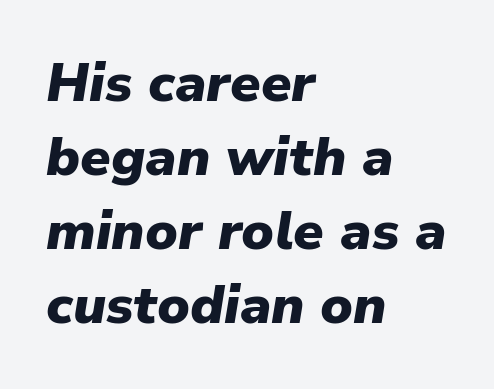
The image shows 54 px heavy type, italic (leaning right); set left-aligned, normal line spacing (1.37x), normal letter spacing, not underlined; low stroke contrast and a medium x-height.
